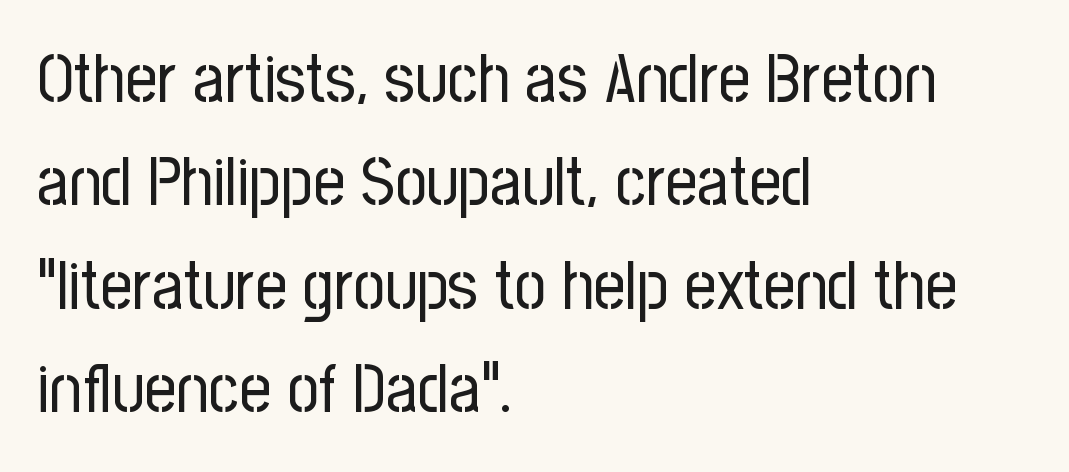
The image shows 69 px regular-weight, condensed sans-serif type, upright; set left-aligned, normal line spacing (1.5x), normal letter spacing, not underlined; low stroke contrast and a medium x-height.
